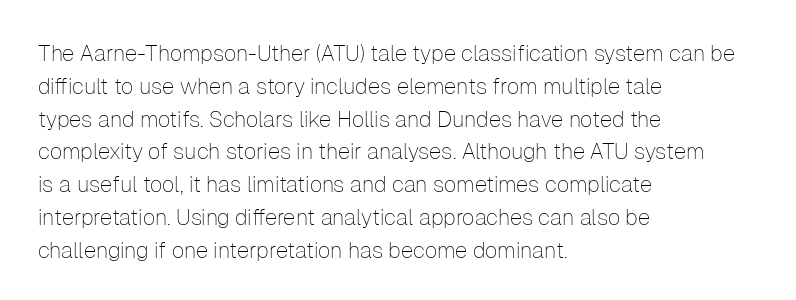
{"italic": "no", "bold": "no", "underline": "no", "align": "left", "line_spacing": "normal", "line_spacing_ratio": 1.49, "letter_spacing": "normal", "letter_spacing_em": 0.0, "glyph_px": 22}
